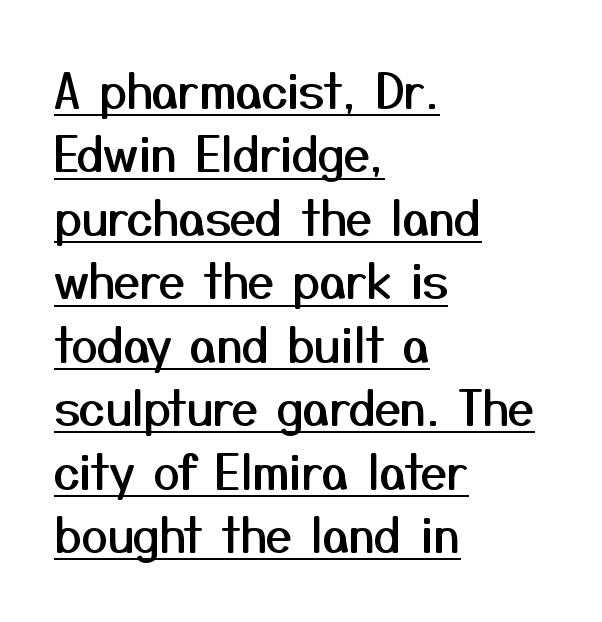
The image shows 47 px sans-serif type, upright; set left-aligned, normal line spacing (1.35x), normal letter spacing, underlined; medium stroke contrast and a medium x-height.
